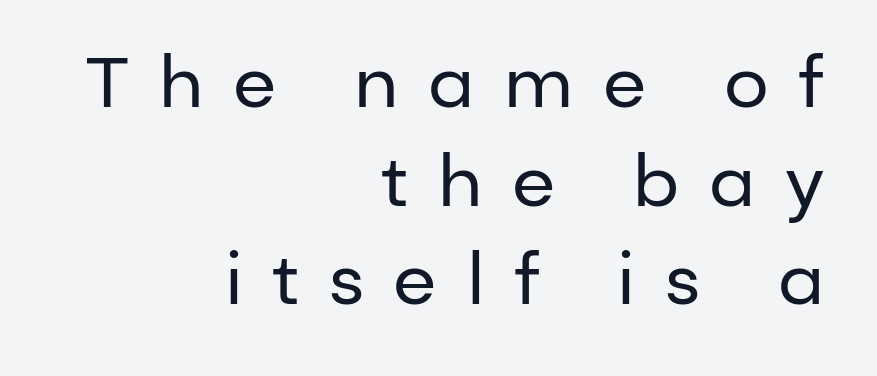
Q: Is the text bold? A: No.
Q: Is the text italic (slanted)? A: No, it is upright.
Q: Is the typeface a serif or a sans-serif typeface? A: Sans-serif.
Q: Is the text underlined? A: No.
Q: How is the paragraph aligned? A: Right-aligned.
Q: Is the spacing between letters normal or unusually wide? A: Unusually wide.
Q: Is the spacing between lines tight, normal or loose? A: Normal.
Q: Width (condensed, normal, or wide)? A: Normal.
Q: Stroke contrast? A: Low.
Q: x-height? A: Medium.
Q: Monospaced? A: No.
